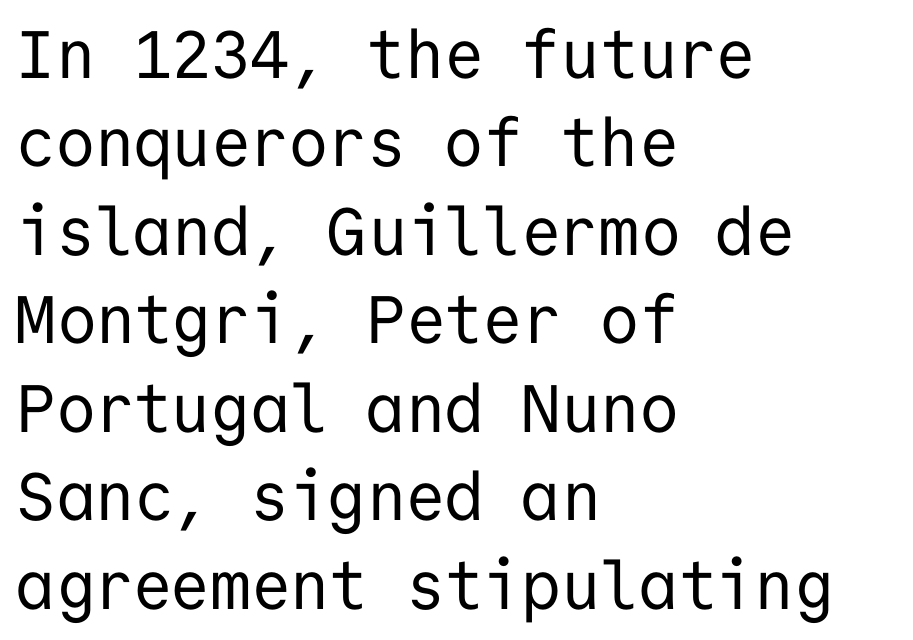
The image shows 67 px regular-weight sans-serif type, upright, monospaced; set left-aligned, normal line spacing (1.32x), normal letter spacing, not underlined; low stroke contrast and a medium x-height.
